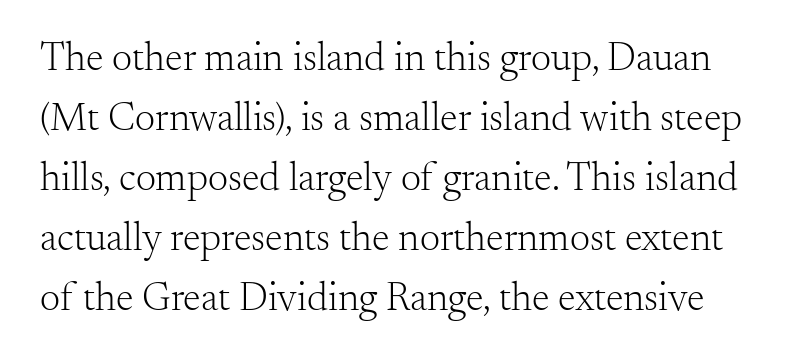
Q: Is the text bold? A: No.
Q: Is the text italic (slanted)? A: No, it is upright.
Q: Is the typeface a serif or a sans-serif typeface? A: Serif.
Q: Is the text underlined? A: No.
Q: Is the spacing between letters normal or unusually wide? A: Normal.
Q: Is the spacing between lines tight, normal or loose? A: Normal.
Q: Width (condensed, normal, or wide)? A: Normal.
Q: Stroke contrast? A: Medium.
Q: x-height? A: Small.
Q: Monospaced? A: No.
